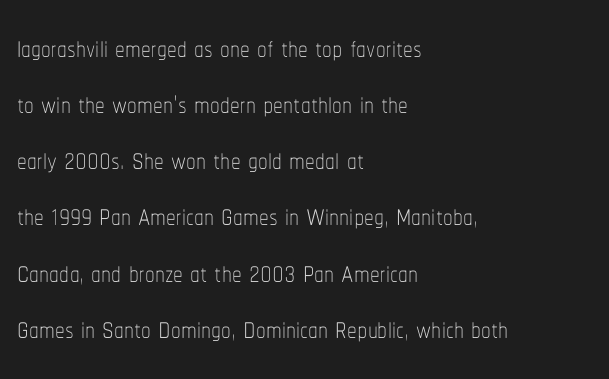
The image shows 39 px thin, condensed type, upright; set left-aligned, normal line spacing (1.44x), normal letter spacing, not underlined; low stroke contrast and a medium x-height.
